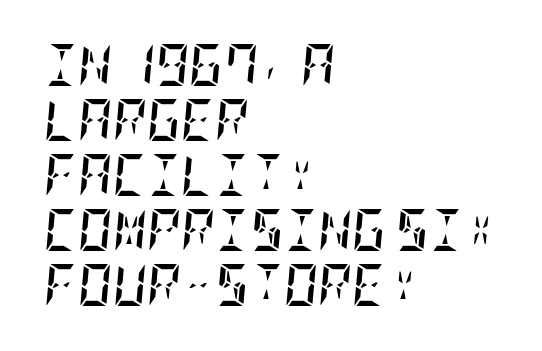
Quick note: underline off. Which margin do the lines hug? The left one — the right edge is uneven. Observe the lean: these are italic letterforms. Does the leading feel generous? No, just average. Nothing unusual about the tracking: characters are spaced as the font intends. The glyphs have the mass of a bold cut.
